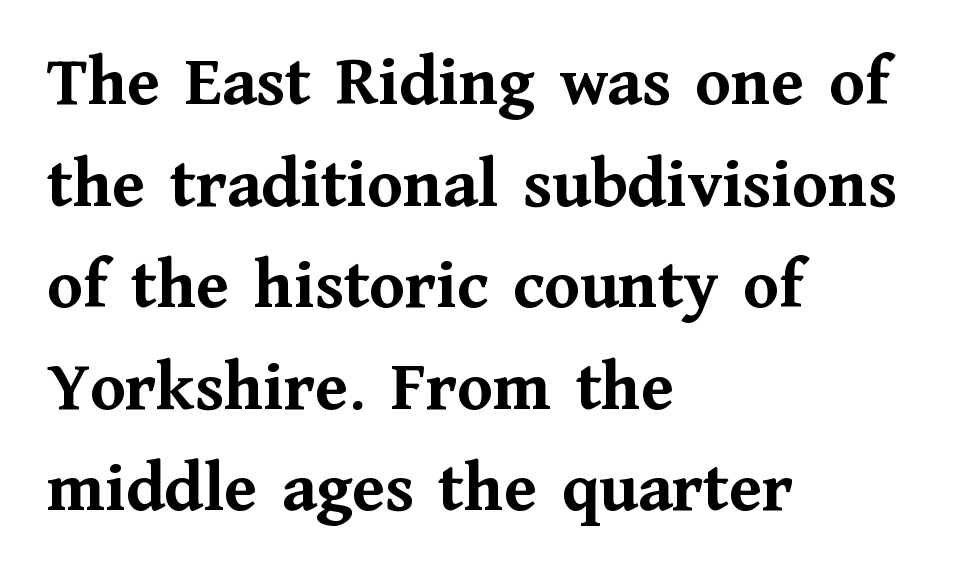
The image shows 72 px semibold serif type, upright; set left-aligned, normal line spacing (1.41x), normal letter spacing, not underlined; medium stroke contrast and a medium x-height.
